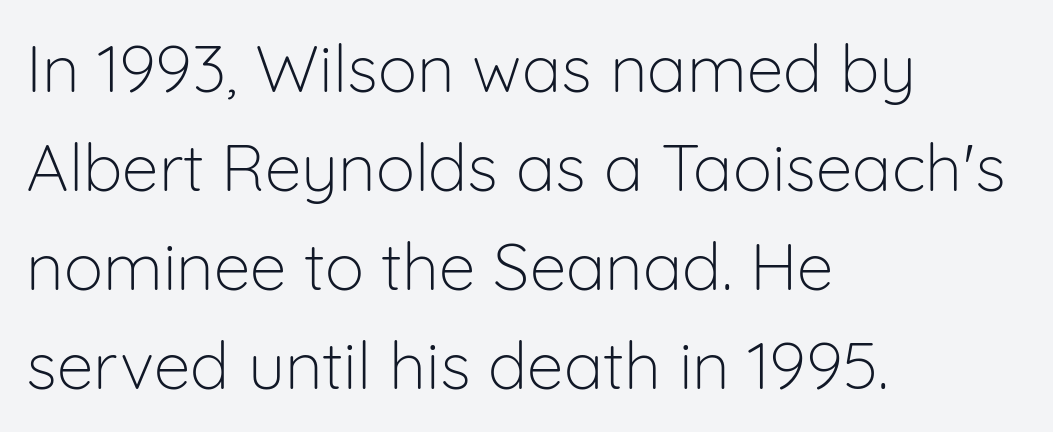
{"serif": "no", "italic": "no", "bold": "no", "weight": "light", "width": "normal", "stroke_contrast": "low", "x_height": "medium", "monospaced": "no", "underline": "no", "align": "left", "line_spacing": "normal", "line_spacing_ratio": 1.5, "letter_spacing": "normal", "letter_spacing_em": 0.0, "glyph_px": 66}
